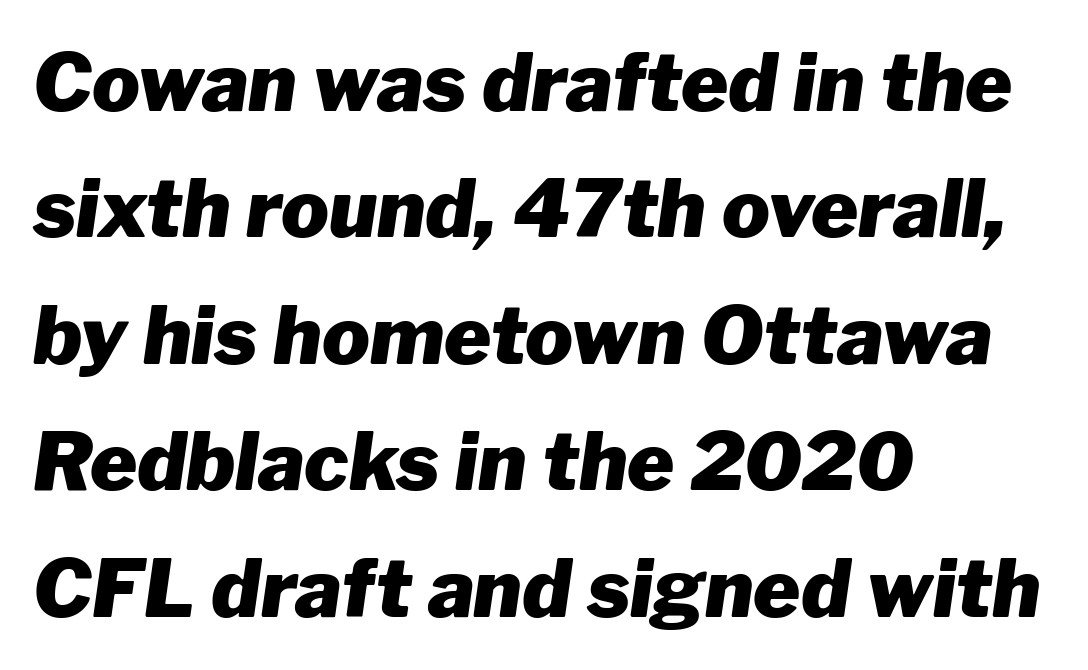
The image shows 80 px heavy type, italic (leaning right); set left-aligned, normal line spacing (1.58x), normal letter spacing, not underlined; low stroke contrast and a medium x-height.
